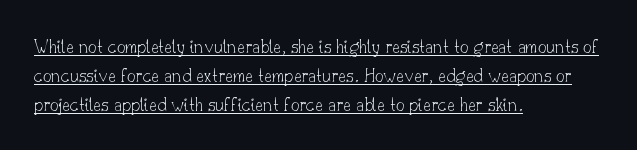
The image shows 21 px text type, upright; set left-aligned, normal line spacing (1.38x), normal letter spacing, underlined.
